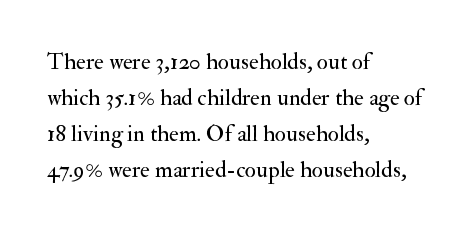
{"italic": "no", "bold": "no", "underline": "no", "align": "left", "line_spacing": "normal", "line_spacing_ratio": 1.56, "letter_spacing": "normal", "letter_spacing_em": 0.0, "glyph_px": 23}
